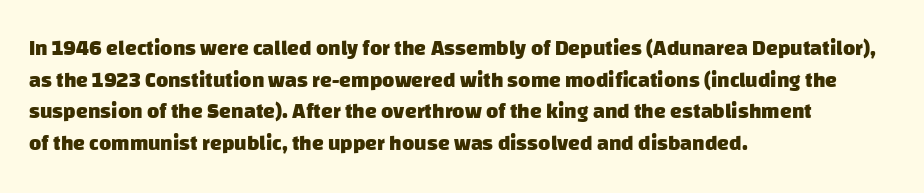
Check the space under the baseline: it is left empty. Typeset ragged right — the left edge is the straight one. Typographic density is high because the face is bold. The rendering keeps characters at their native spacing.
